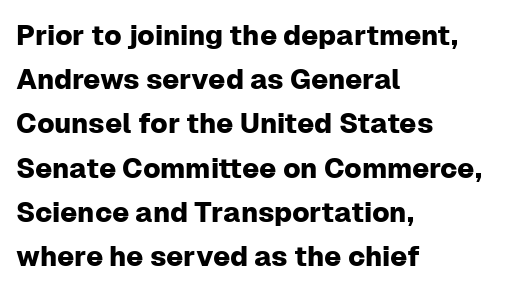
Q: Is the text italic (slanted)? A: No, it is upright.
Q: Is the typeface a serif or a sans-serif typeface? A: Sans-serif.
Q: Is the text underlined? A: No.
Q: How is the paragraph aligned? A: Left-aligned.
Q: Is the spacing between letters normal or unusually wide? A: Normal.
Q: Is the spacing between lines tight, normal or loose? A: Normal.
Q: Width (condensed, normal, or wide)? A: Normal.
Q: Stroke contrast? A: Low.
Q: x-height? A: Medium.
Q: Monospaced? A: No.
